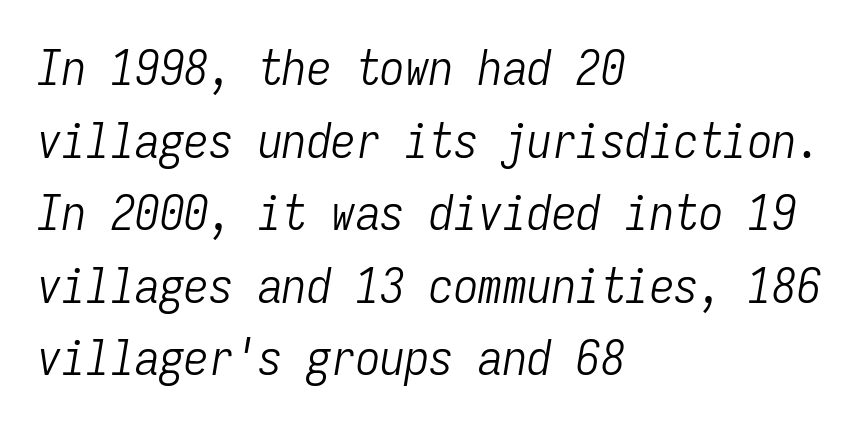
{"italic": "yes", "lean": "right", "slant_degrees": 9, "bold": "no", "weight": "light", "width": "condensed", "stroke_contrast": "low", "x_height": "medium", "monospaced": "yes", "underline": "no", "align": "left", "line_spacing": "normal", "line_spacing_ratio": 1.48, "letter_spacing": "normal", "letter_spacing_em": 0.0, "glyph_px": 49}
